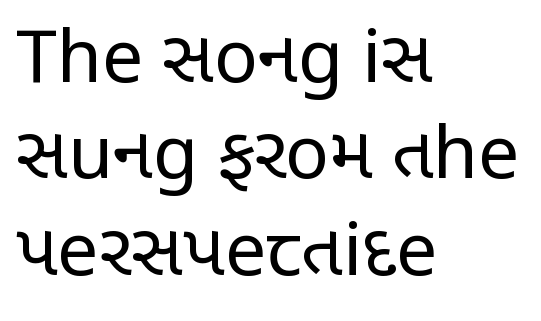
Weight class: somewhere from thin through regular. One glance says typical: line gaps are just what's usual. Character widths vary here, with narrow letters taking less room than wide ones. Quick note: underline off.
